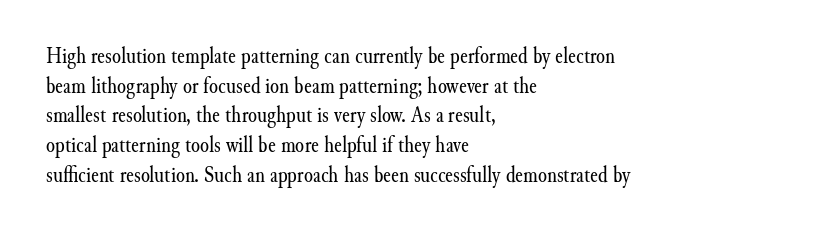
The image shows 23 px text type, upright; set left-aligned, normal line spacing (1.29x), normal letter spacing, not underlined.
